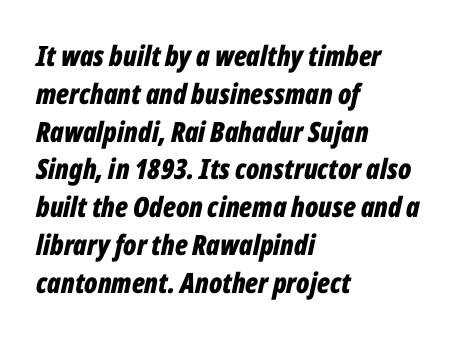
The image shows 28 px bold, condensed type, italic (leaning right); set left-aligned, normal line spacing (1.35x), normal letter spacing, not underlined; low stroke contrast and a medium x-height.
